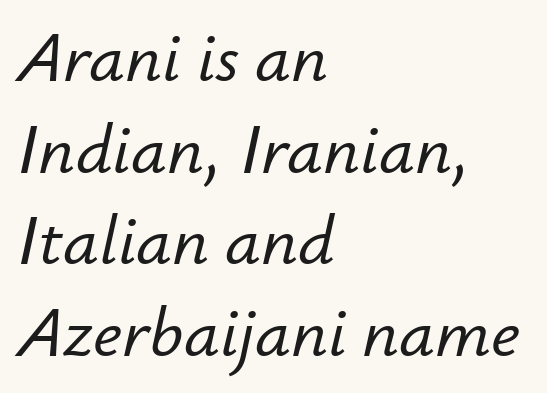
The image shows 71 px text type, italic (leaning right); set left-aligned, normal line spacing (1.29x), normal letter spacing, not underlined; low stroke contrast and a small x-height.
